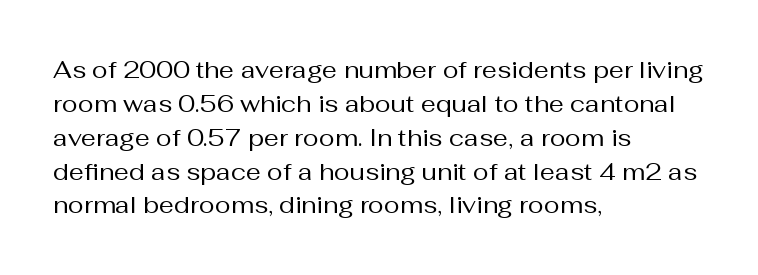
The image shows 24 px text type, upright; set left-aligned, normal line spacing (1.41x), normal letter spacing, not underlined.
